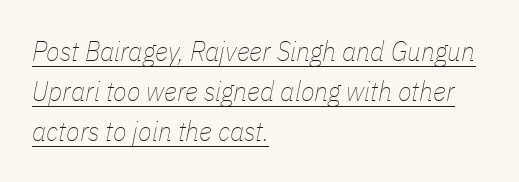
Each line of the rendering has a horizontal stroke beneath the glyphs. The tracking reads as untouched default to a designer's eye. The letters look calm and open, with moderate or lighter stems. Quick note: interline space is typical. Rendered with sloped, italic letterforms. Think of a printed novel: that variable character pitch is what you see here.
